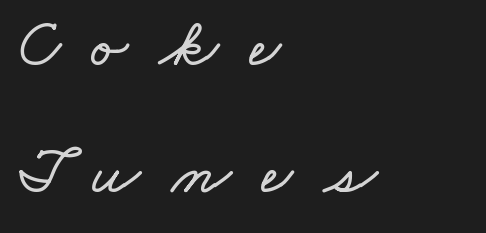
Q: Is the text underlined? A: No.
Q: How is the paragraph aligned? A: Left-aligned.
Q: Is the spacing between letters normal or unusually wide? A: Unusually wide.
Q: Width (condensed, normal, or wide)? A: Wide.
Q: Stroke contrast? A: Low.
Q: x-height? A: Small.
Q: Monospaced? A: No.
